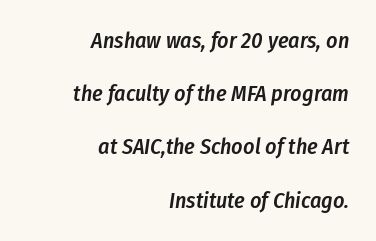
Compared with an ordinary text face, these strokes are moderately heavier — a semibold. Emphasis-style slanted type is in use. Honestly, the letter spacing is just normal — you wouldn't notice it. Leftover space on each line is placed entirely before the opening word.
